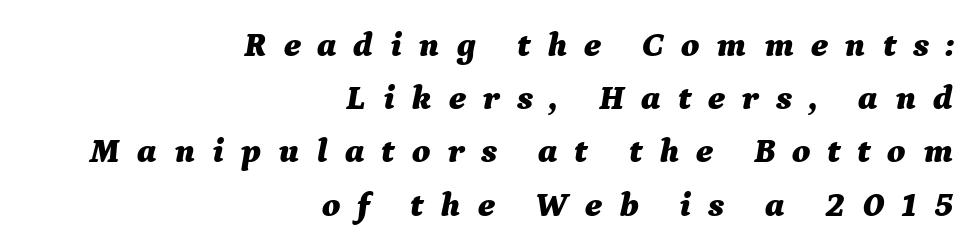
The lines sit at an ordinary, default distance from one another. The line texture is sparse and dotted thanks to wide tracking. The zone under the glyphs is completely vacant. All the whitespace from short lines collects on the left. The font is running at its bold setting.
